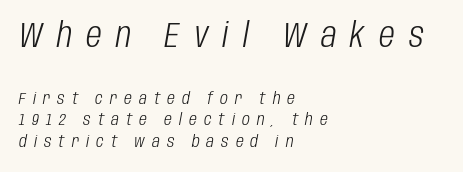
The image shows 34 px light, condensed type, italic (leaning right); set left-aligned, normal line spacing (1.28x), unusually wide letter spacing (+0.41 em), not underlined; the first (top) block is 2.0x larger; low stroke contrast and a large x-height.
